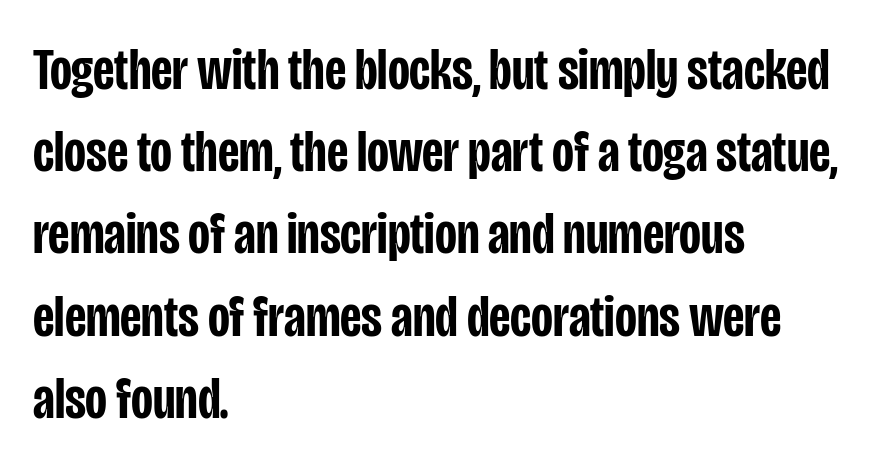
The image shows 60 px semibold, condensed sans-serif type, upright; set left-aligned, normal line spacing (1.37x), normal letter spacing, not underlined; low stroke contrast and a large x-height.
